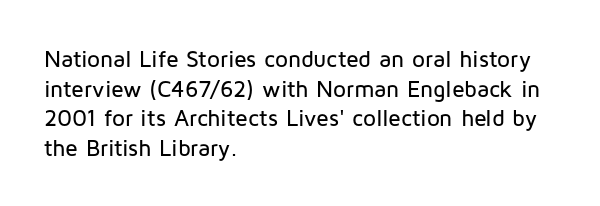
{"italic": "no", "underline": "no", "align": "left", "line_spacing": "normal", "line_spacing_ratio": 1.29, "letter_spacing": "normal", "letter_spacing_em": 0.0, "glyph_px": 23}
